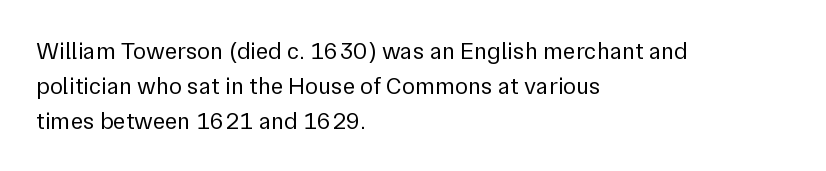
The image shows 24 px text type, upright; set left-aligned, normal line spacing (1.45x), normal letter spacing, not underlined.
